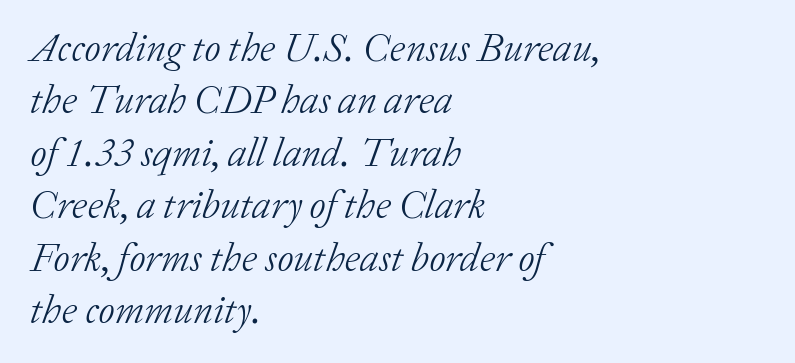
The image shows 40 px light serif type, italic (leaning right); set left-aligned, normal line spacing (1.31x), normal letter spacing, not underlined; low stroke contrast and a medium x-height.
